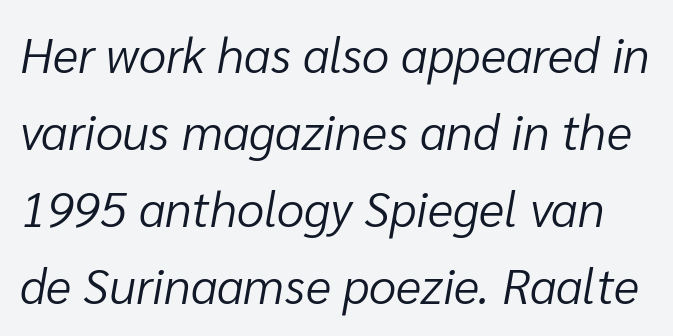
The image shows 49 px light type, italic (leaning right); set normal line spacing (1.57x), normal letter spacing, not underlined; low stroke contrast and a medium x-height.
